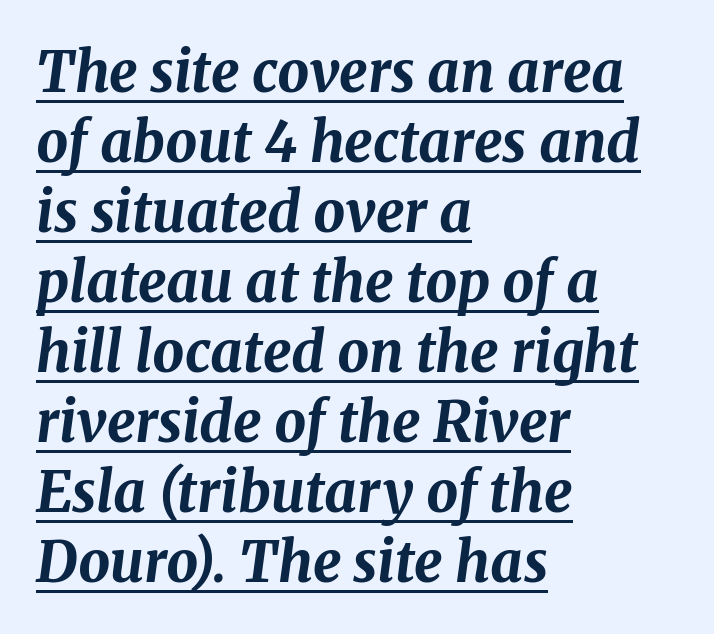
Q: Is the text bold? A: Yes.
Q: Is the text italic (slanted)? A: Yes, it leans right by about 8 degrees.
Q: Is the text underlined? A: Yes.
Q: How is the paragraph aligned? A: Left-aligned.
Q: Is the spacing between letters normal or unusually wide? A: Normal.
Q: Is the spacing between lines tight, normal or loose? A: Normal.
Q: Width (condensed, normal, or wide)? A: Normal.
Q: Stroke contrast? A: Medium.
Q: x-height? A: Medium.
Q: Monospaced? A: No.
